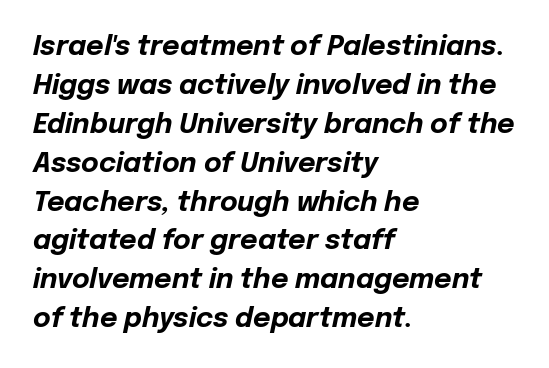
Q: Is the text bold? A: Yes.
Q: Is the text italic (slanted)? A: Yes, it leans right by about 12 degrees.
Q: Is the text underlined? A: No.
Q: How is the paragraph aligned? A: Left-aligned.
Q: Is the spacing between letters normal or unusually wide? A: Normal.
Q: Is the spacing between lines tight, normal or loose? A: Normal.
